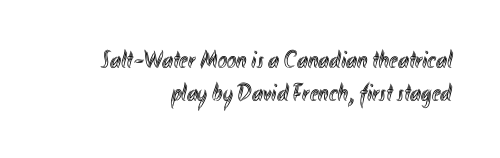
Q: Is the text italic (slanted)? A: Yes.
Q: Is the text underlined? A: No.
Q: How is the paragraph aligned? A: Right-aligned.
Q: Is the spacing between letters normal or unusually wide? A: Normal.
Q: Is the spacing between lines tight, normal or loose? A: Normal.
